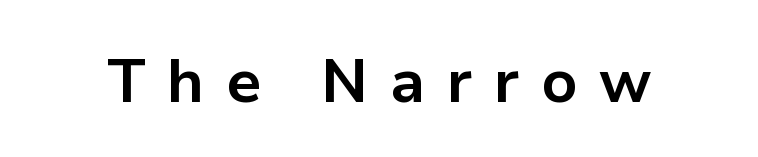
Q: Is the text bold? A: Yes.
Q: Is the text italic (slanted)? A: No, it is upright.
Q: Is the typeface a serif or a sans-serif typeface? A: Sans-serif.
Q: Is the text underlined? A: No.
Q: Is the spacing between letters normal or unusually wide? A: Unusually wide.
Q: Width (condensed, normal, or wide)? A: Normal.
Q: Stroke contrast? A: Low.
Q: x-height? A: Medium.
Q: Monospaced? A: No.
